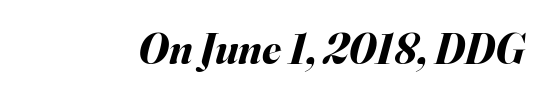
Q: Is the text bold? A: Yes.
Q: Is the text italic (slanted)? A: Yes, it leans right by about 16 degrees.
Q: Is the text underlined? A: No.
Q: Is the spacing between letters normal or unusually wide? A: Normal.
Q: Width (condensed, normal, or wide)? A: Normal.
Q: Stroke contrast? A: Medium.
Q: x-height? A: Small.
Q: Monospaced? A: No.
